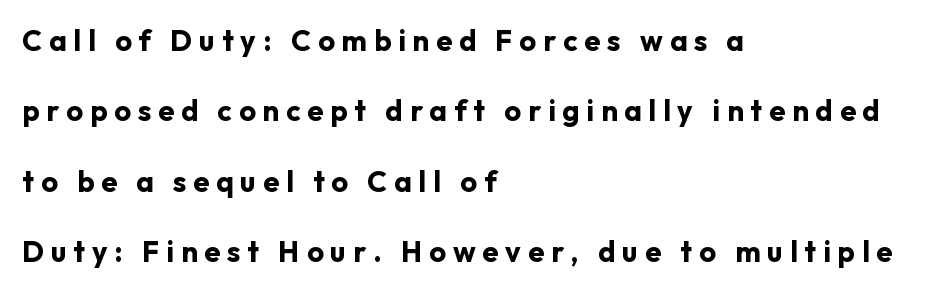
Q: Is the text bold? A: Yes.
Q: Is the text italic (slanted)? A: No, it is upright.
Q: Is the typeface a serif or a sans-serif typeface? A: Sans-serif.
Q: Is the text underlined? A: No.
Q: How is the paragraph aligned? A: Left-aligned.
Q: Is the spacing between letters normal or unusually wide? A: Unusually wide.
Q: Is the spacing between lines tight, normal or loose? A: Loose.
Q: Width (condensed, normal, or wide)? A: Normal.
Q: Stroke contrast? A: Low.
Q: x-height? A: Medium.
Q: Monospaced? A: No.
